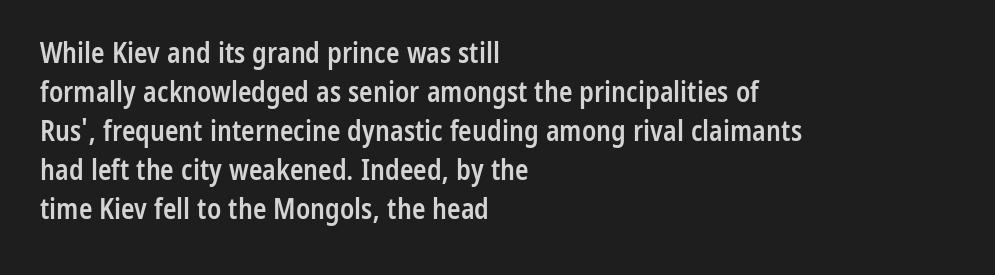
Q: Is the text bold? A: Semi-bold.
Q: Is the text italic (slanted)? A: No, it is upright.
Q: Is the typeface a serif or a sans-serif typeface? A: Sans-serif.
Q: Is the text underlined? A: No.
Q: How is the paragraph aligned? A: Left-aligned.
Q: Is the spacing between letters normal or unusually wide? A: Normal.
Q: Is the spacing between lines tight, normal or loose? A: Normal.
Q: Width (condensed, normal, or wide)? A: Condensed.
Q: Stroke contrast? A: Low.
Q: x-height? A: Medium.
Q: Monospaced? A: No.
